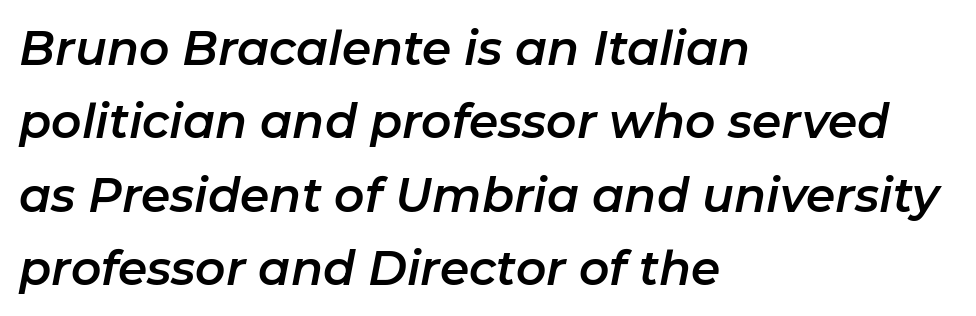
The image shows 47 px text type, italic (leaning right); set left-aligned, normal line spacing (1.56x), normal letter spacing, not underlined; low stroke contrast and a medium x-height.
